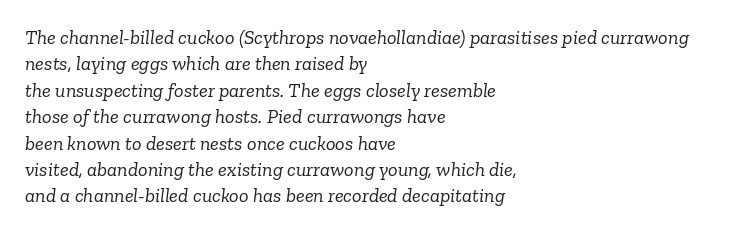
Q: Is the text bold? A: No.
Q: Is the text italic (slanted)? A: Yes, it leans right by about 6 degrees.
Q: Is the text underlined? A: No.
Q: How is the paragraph aligned? A: Left-aligned.
Q: Is the spacing between letters normal or unusually wide? A: Normal.
Q: Is the spacing between lines tight, normal or loose? A: Normal.
